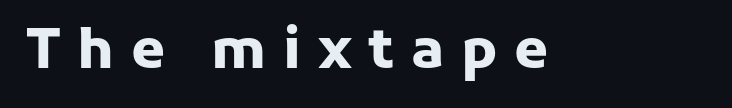
Inter-character spacing is expanded well beyond the font's built-in metrics. The face used here is a sans, in the tradition of grotesques and geometrics. The face used here is proportionally spaced, like ordinary book or web type. Do the letters lean? They stand straight. Letters rest on an invisible, unmarked baseline. Stroke thickness is high; the sample reads as a true bold.
